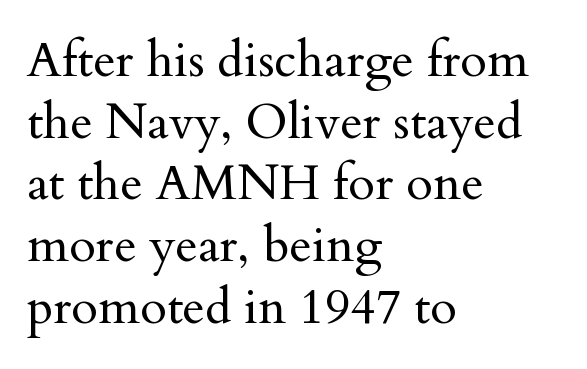
The image shows 49 px regular-weight serif type, upright; set left-aligned, normal line spacing (1.26x), normal letter spacing, not underlined; medium stroke contrast and a small x-height.
